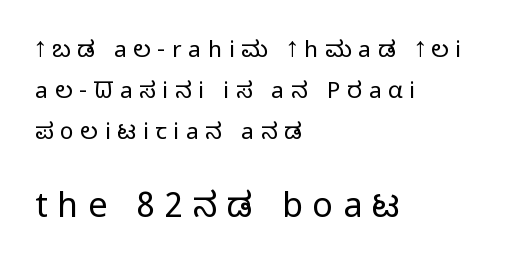
Q: Is the text bold? A: No.
Q: Is the text italic (slanted)? A: No, it is upright.
Q: Is the typeface a serif or a sans-serif typeface? A: Sans-serif.
Q: Is the text underlined? A: No.
Q: How is the paragraph aligned? A: Left-aligned.
Q: Is the spacing between letters normal or unusually wide? A: Unusually wide.
Q: Which block of text is set in a larger size, the first (top) or the second (bottom)? A: The second (bottom) one.
Q: Width (condensed, normal, or wide)? A: Condensed.
Q: Stroke contrast? A: Low.
Q: x-height? A: Large.
Q: Monospaced? A: No.
